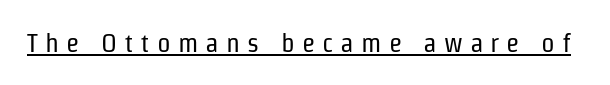
These characters rest on top of a visible drawn line. Spacing between characters has been opened up far beyond the box default. Is there any slant? The stems are plumb. Weight: in the light-to-regular range.
